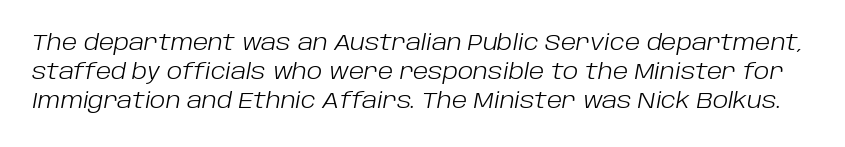
The typography opts for an oblique posture over an upright one. The gaps between neighbouring characters are ordinary and unremarkable. How would I describe the line gaps? Plain and ordinary. Letters have the restrained weight of plain body copy at most. Descender tails drop into unmarked territory.
